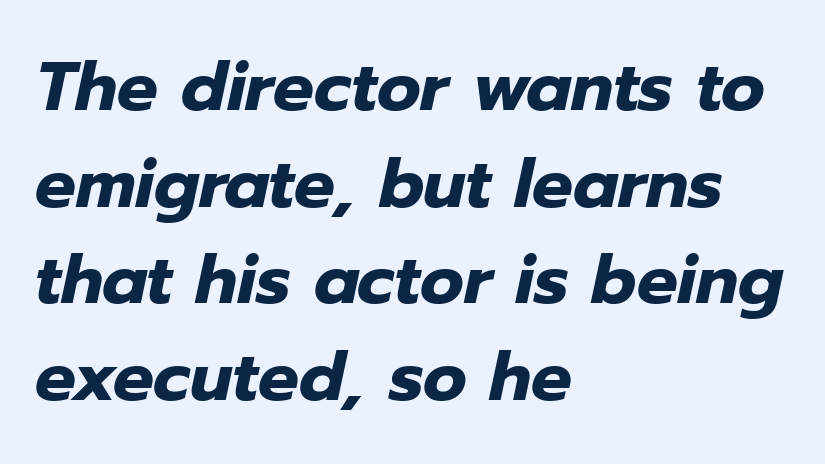
The image shows 68 px heavy type, italic (leaning right); set left-aligned, normal line spacing (1.42x), normal letter spacing, not underlined; low stroke contrast and a medium x-height.
